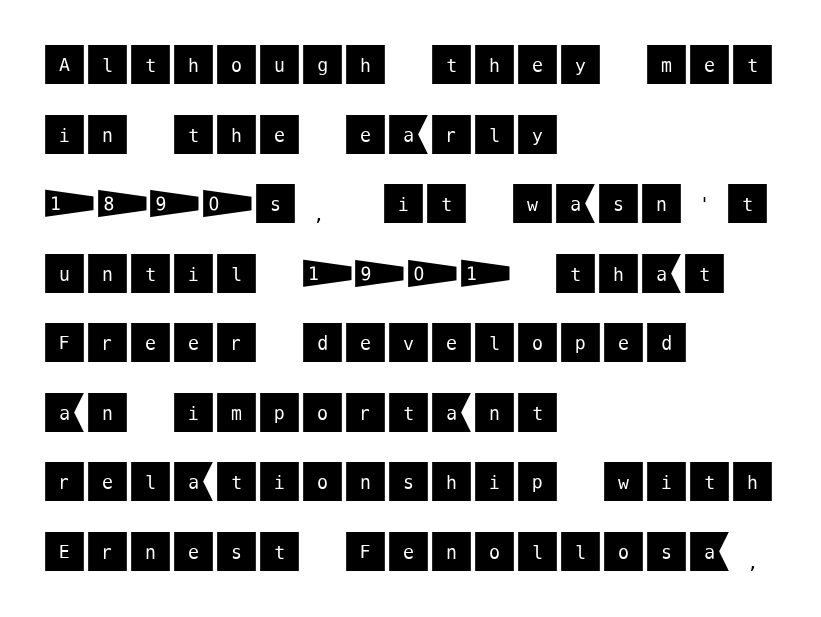
The image shows 44 px sans-serif type, upright; set left-aligned, normal line spacing (1.58x), normal letter spacing, not underlined; medium stroke contrast and a large x-height.
